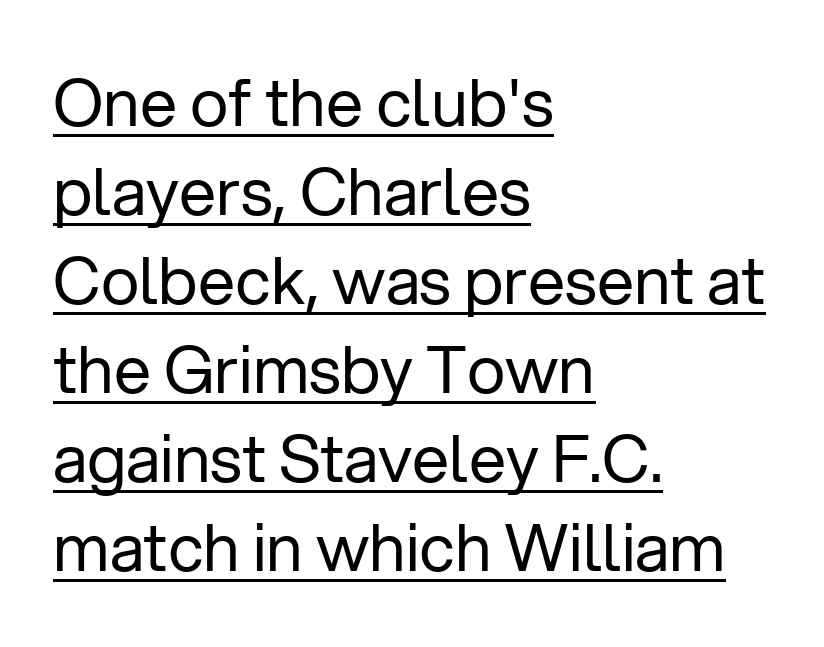
Compared with typical paragraphs, the rows here are spaced about the same. Is this a fixed-width face? No — the glyphs have proportional, varying widths. This rendering leaves character spacing at its baseline value. Posture: vertical. This sample uses a sans-serif face. Emphasis is given by a line drawn under the lettering.
